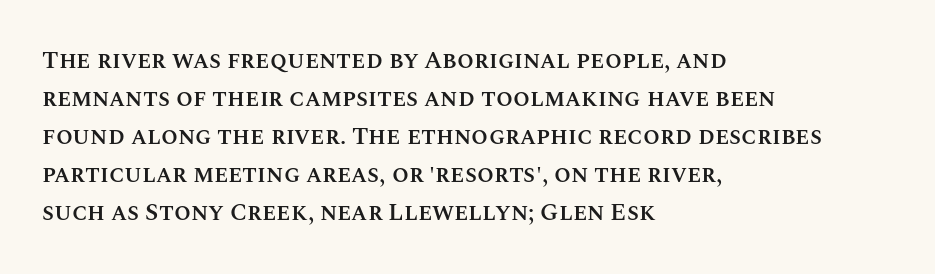
The image shows 24 px text type, upright; set left-aligned, normal line spacing (1.58x), normal letter spacing, not underlined.
